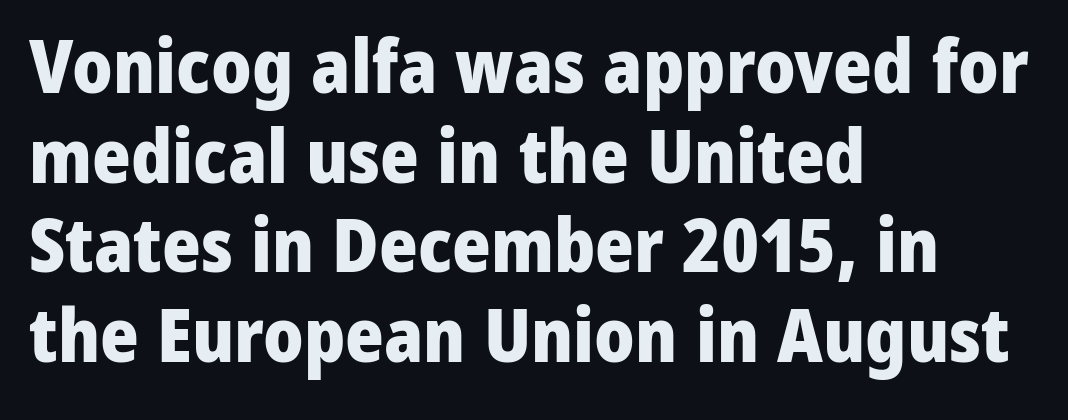
Q: Is the text bold? A: Yes.
Q: Is the text italic (slanted)? A: No, it is upright.
Q: Is the typeface a serif or a sans-serif typeface? A: Sans-serif.
Q: Is the text underlined? A: No.
Q: How is the paragraph aligned? A: Left-aligned.
Q: Is the spacing between letters normal or unusually wide? A: Normal.
Q: Width (condensed, normal, or wide)? A: Normal.
Q: Stroke contrast? A: Low.
Q: x-height? A: Medium.
Q: Monospaced? A: No.
